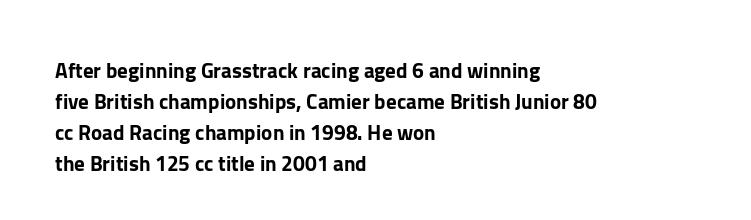
Q: Is the text italic (slanted)? A: No, it is upright.
Q: Is the text underlined? A: No.
Q: How is the paragraph aligned? A: Left-aligned.
Q: Is the spacing between letters normal or unusually wide? A: Normal.
Q: Is the spacing between lines tight, normal or loose? A: Normal.
